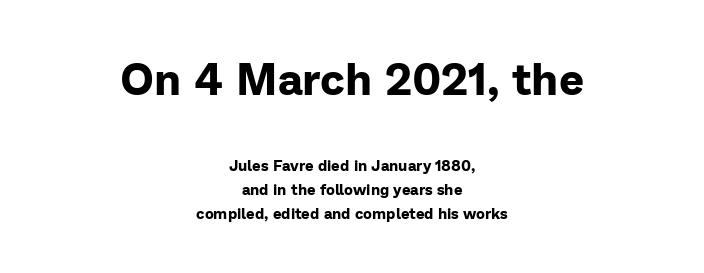
Regarding serifs, this sample does without them. A typesetter would call this leading conventional body-copy spacing. Caption: upper text group enlarged, lower text group reduced. Every row of glyphs is offset so its center matches the block's center. A typesetter would call this zero additional tracking. The zone under the glyphs is completely vacant.
